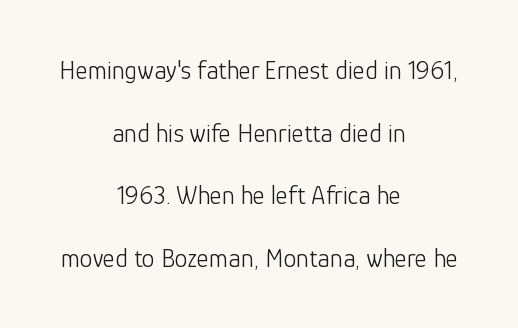
{"italic": "no", "bold": "no", "underline": "no", "align": "center", "line_spacing": "loose", "line_spacing_ratio": 2.41, "letter_spacing": "normal", "letter_spacing_em": 0.0, "glyph_px": 26}
